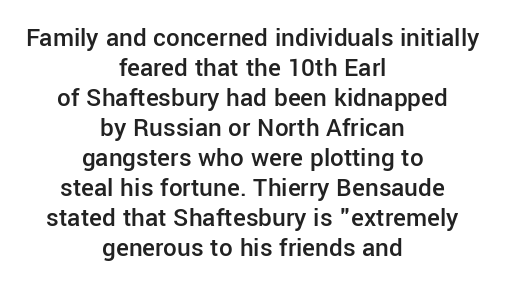
The image shows 27 px text type, upright; set centered, tight line spacing (1.11x), normal letter spacing, not underlined.
